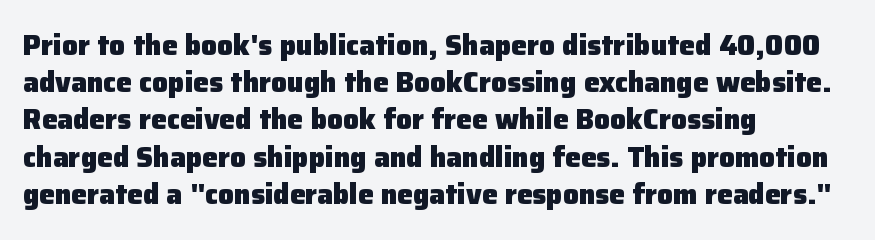
{"serif": "no", "italic": "no", "bold": "yes", "weight": "heavy", "width": "normal", "stroke_contrast": "low", "x_height": "medium", "monospaced": "no", "underline": "no", "align": "left", "line_spacing": "normal", "line_spacing_ratio": 1.33, "letter_spacing": "normal", "letter_spacing_em": 0.0, "glyph_px": 28}
